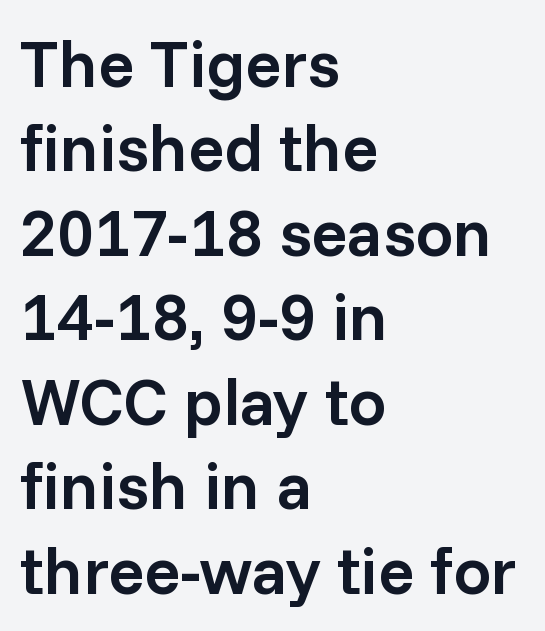
Q: Is the text bold? A: Semi-bold.
Q: Is the text italic (slanted)? A: No, it is upright.
Q: Is the typeface a serif or a sans-serif typeface? A: Sans-serif.
Q: Is the text underlined? A: No.
Q: How is the paragraph aligned? A: Left-aligned.
Q: Is the spacing between letters normal or unusually wide? A: Normal.
Q: Is the spacing between lines tight, normal or loose? A: Normal.
Q: Width (condensed, normal, or wide)? A: Normal.
Q: Stroke contrast? A: Low.
Q: x-height? A: Medium.
Q: Monospaced? A: No.
